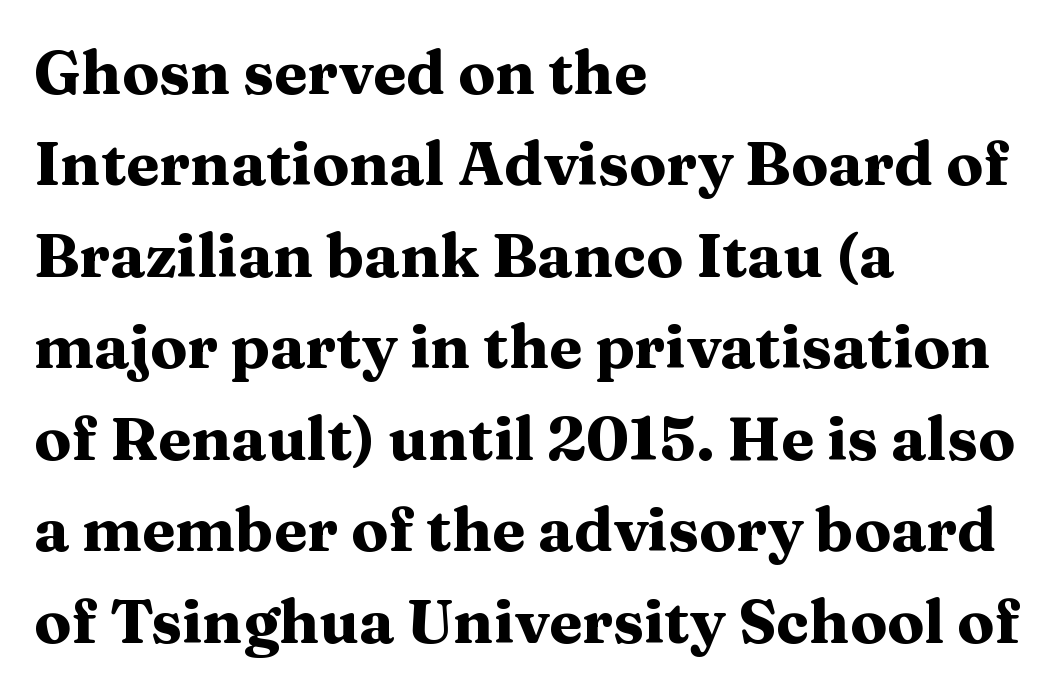
Ascenders rise straight up at ninety degrees. These lines sit exactly where default settings would place them. Is this a fixed-width face? No — the glyphs have proportional, varying widths. A typesetter would call this zero additional tracking.
